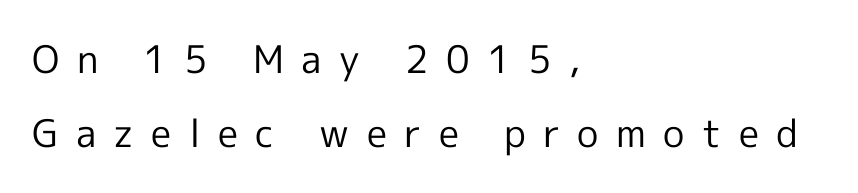
{"serif": "no", "italic": "no", "bold": "no", "weight": "regular", "width": "normal", "x_height": "medium", "monospaced": "no", "underline": "no", "align": "left", "line_spacing": "loose", "line_spacing_ratio": 1.96, "letter_spacing": "wide", "letter_spacing_em": 0.46, "glyph_px": 38}
